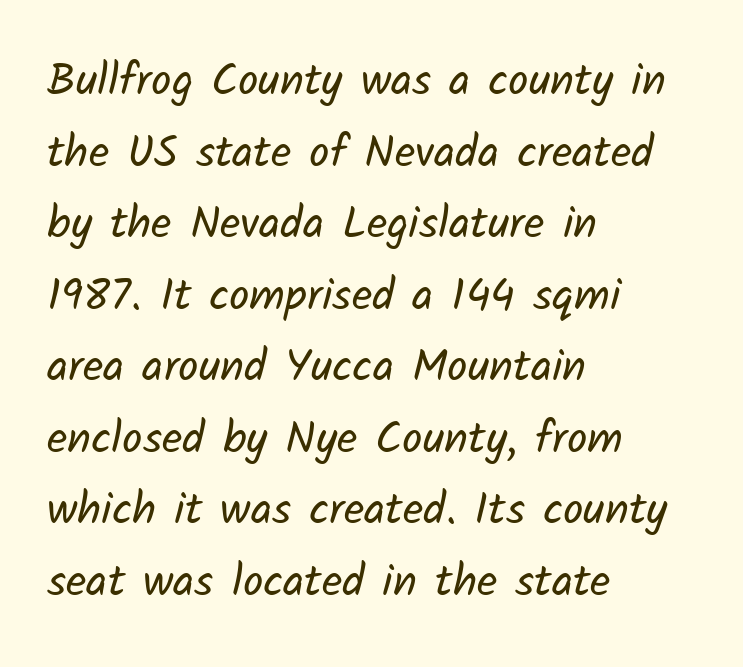
The image shows 45 px regular-weight sans-serif type; set left-aligned, normal line spacing (1.59x), normal letter spacing, not underlined; low stroke contrast and a medium x-height.
